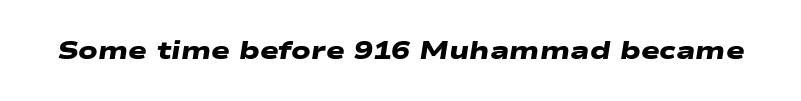
Q: Is the text bold? A: Yes.
Q: Is the text underlined? A: No.
Q: Is the spacing between letters normal or unusually wide? A: Normal.
